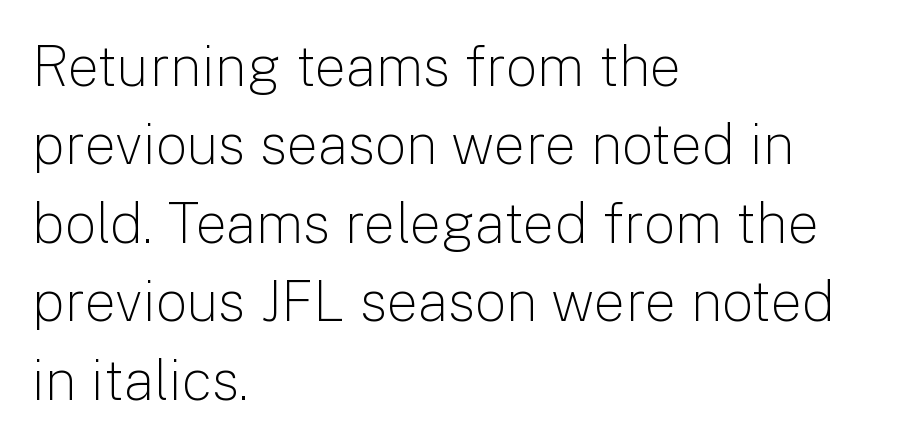
The image shows 56 px light sans-serif type, upright; set left-aligned, normal line spacing (1.4x), normal letter spacing, not underlined; low stroke contrast and a medium x-height.
